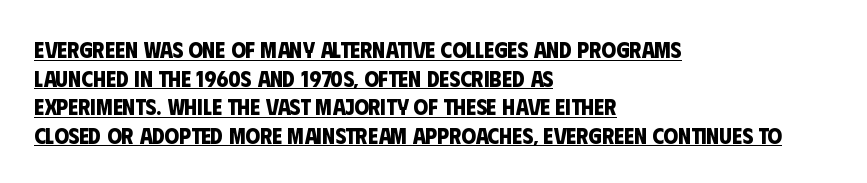
Every row of glyphs begins at an identical x-position on the left. Is the type bold? Yes — the strokes are clearly thick and heavy. The sample's only ornament is a line tracing under the words. Observe the ordinary spacing: letters are neighbours, not strangers.
